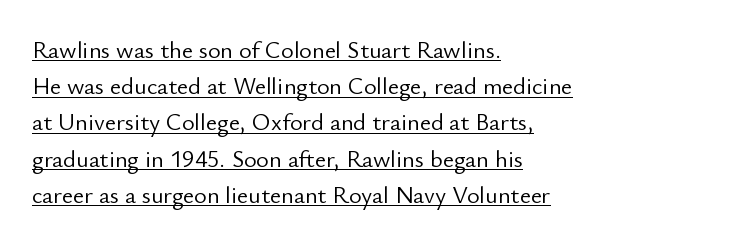
Q: Is the text bold? A: No.
Q: Is the text italic (slanted)? A: No, it is upright.
Q: Is the text underlined? A: Yes.
Q: How is the paragraph aligned? A: Left-aligned.
Q: Is the spacing between letters normal or unusually wide? A: Normal.
Q: Is the spacing between lines tight, normal or loose? A: Normal.
